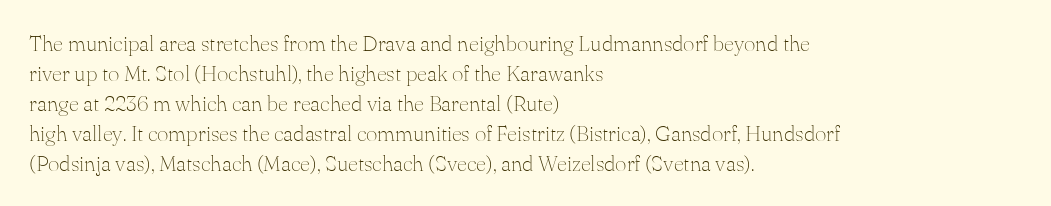
Q: Is the text bold? A: No.
Q: Is the text italic (slanted)? A: No, it is upright.
Q: Is the text underlined? A: No.
Q: How is the paragraph aligned? A: Left-aligned.
Q: Is the spacing between letters normal or unusually wide? A: Normal.
Q: Is the spacing between lines tight, normal or loose? A: Normal.
